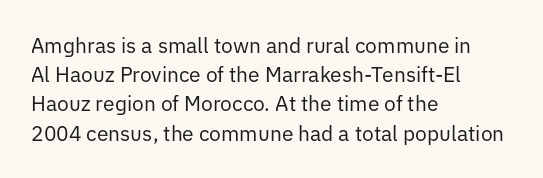
{"italic": "no", "bold": "no", "underline": "no", "align": "left", "line_spacing": "normal", "line_spacing_ratio": 1.39, "letter_spacing": "normal", "letter_spacing_em": 0.0, "glyph_px": 21}
